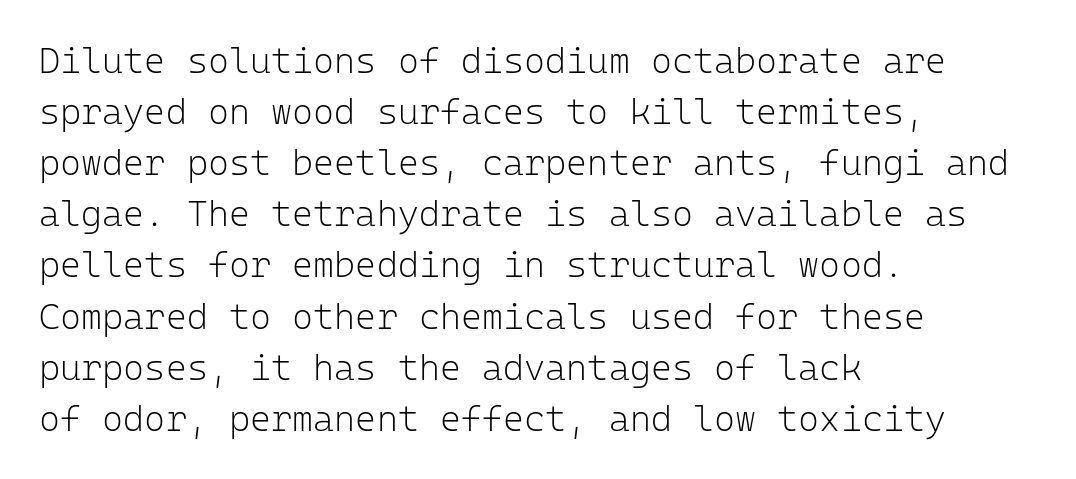
Q: Is the text bold? A: No.
Q: Is the text italic (slanted)? A: No, it is upright.
Q: Is the typeface a serif or a sans-serif typeface? A: Sans-serif.
Q: Is the text underlined? A: No.
Q: How is the paragraph aligned? A: Left-aligned.
Q: Is the spacing between letters normal or unusually wide? A: Normal.
Q: Is the spacing between lines tight, normal or loose? A: Normal.
Q: Width (condensed, normal, or wide)? A: Normal.
Q: Stroke contrast? A: Low.
Q: x-height? A: Medium.
Q: Monospaced? A: Yes.
